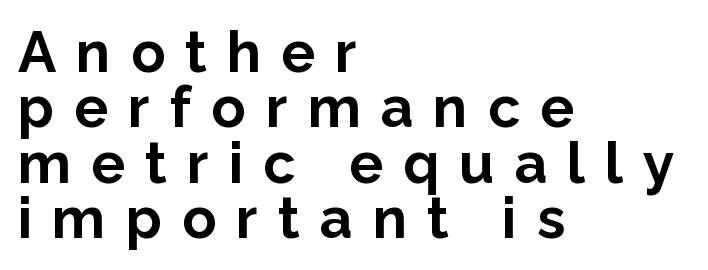
{"serif": "no", "italic": "no", "bold": "yes", "weight": "bold", "width": "normal", "stroke_contrast": "low", "x_height": "medium", "monospaced": "no", "underline": "no", "align": "left", "line_spacing": "tight", "line_spacing_ratio": 0.97, "letter_spacing": "wide", "letter_spacing_em": 0.35, "glyph_px": 57}
